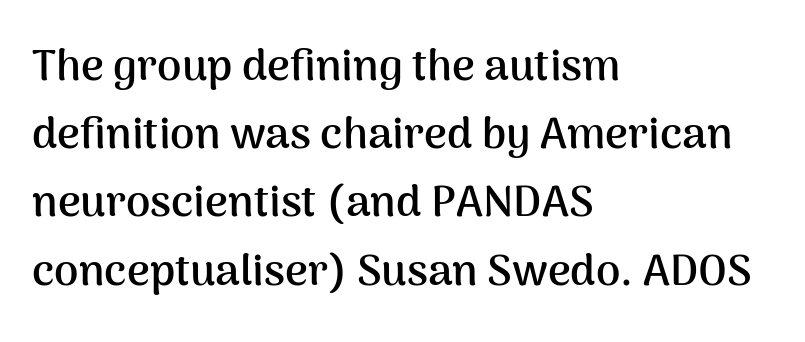
The image shows 44 px semibold sans-serif type, upright; set left-aligned, normal line spacing (1.55x), normal letter spacing, not underlined; medium stroke contrast and a medium x-height.
